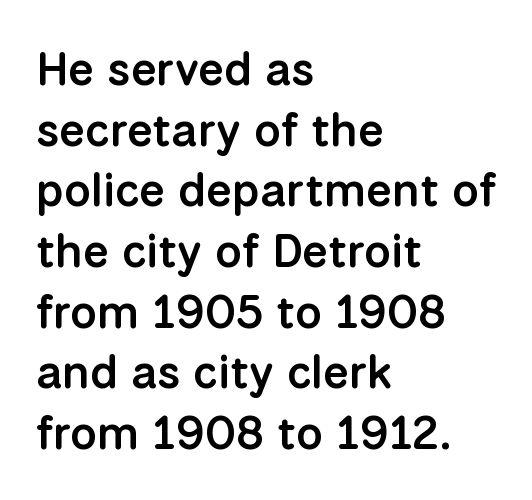
The image shows 47 px semibold sans-serif type, upright; set left-aligned, normal line spacing (1.29x), normal letter spacing, not underlined; low stroke contrast and a medium x-height.
